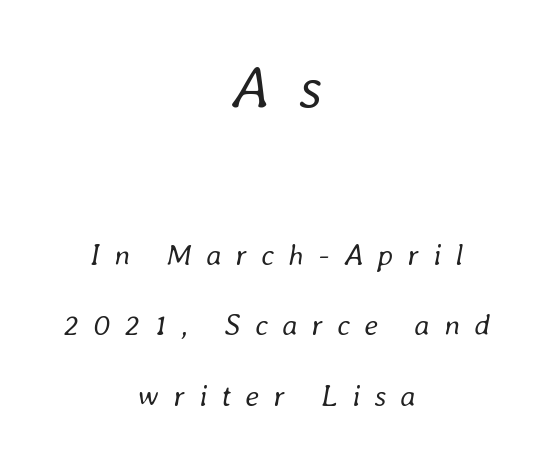
Q: Is the text bold? A: No.
Q: Is the text italic (slanted)? A: Yes, it leans right by about 8 degrees.
Q: Is the text underlined? A: No.
Q: How is the paragraph aligned? A: Centered.
Q: Is the spacing between letters normal or unusually wide? A: Unusually wide.
Q: Is the spacing between lines tight, normal or loose? A: Loose.
Q: Which block of text is set in a larger size, the first (top) or the second (bottom)? A: The first (top) one.
Q: Width (condensed, normal, or wide)? A: Normal.
Q: Stroke contrast? A: Low.
Q: x-height? A: Medium.
Q: Monospaced? A: No.
